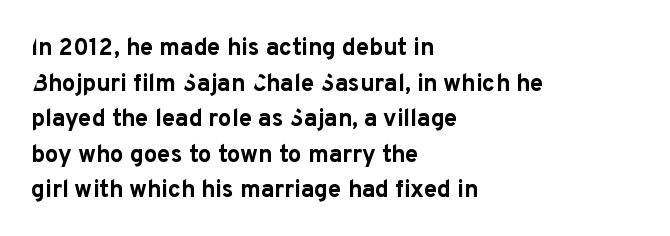
The image shows 24 px bold type, upright; set left-aligned, normal line spacing (1.48x), normal letter spacing, not underlined.
